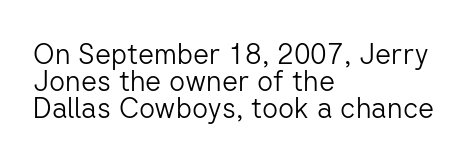
Q: Is the text bold? A: No.
Q: Is the text italic (slanted)? A: No, it is upright.
Q: Is the typeface a serif or a sans-serif typeface? A: Sans-serif.
Q: Is the text underlined? A: No.
Q: How is the paragraph aligned? A: Left-aligned.
Q: Is the spacing between letters normal or unusually wide? A: Normal.
Q: Is the spacing between lines tight, normal or loose? A: Tight.
Q: Width (condensed, normal, or wide)? A: Normal.
Q: Stroke contrast? A: Low.
Q: x-height? A: Medium.
Q: Monospaced? A: No.
